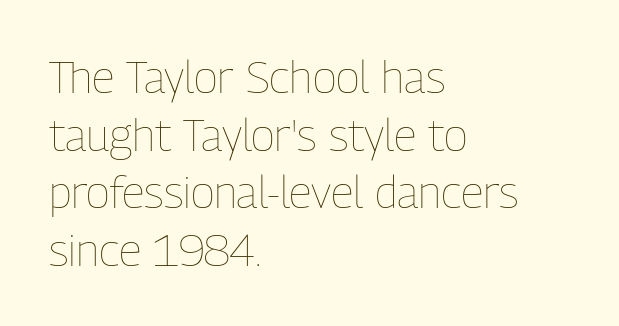
{"italic": "no", "bold": "no", "weight": "thin", "width": "condensed", "stroke_contrast": "low", "x_height": "medium", "monospaced": "no", "underline": "no", "align": "left", "line_spacing": "normal", "line_spacing_ratio": 1.28, "letter_spacing": "normal", "letter_spacing_em": 0.0, "glyph_px": 45}
